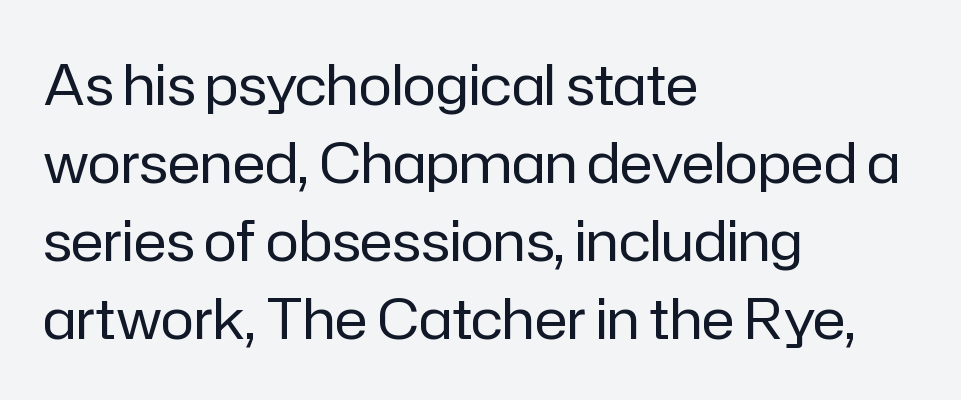
Q: Is the text bold? A: No.
Q: Is the text italic (slanted)? A: No, it is upright.
Q: Is the typeface a serif or a sans-serif typeface? A: Sans-serif.
Q: Is the text underlined? A: No.
Q: How is the paragraph aligned? A: Left-aligned.
Q: Is the spacing between letters normal or unusually wide? A: Normal.
Q: Is the spacing between lines tight, normal or loose? A: Normal.
Q: Width (condensed, normal, or wide)? A: Normal.
Q: Stroke contrast? A: Low.
Q: x-height? A: Medium.
Q: Monospaced? A: No.
